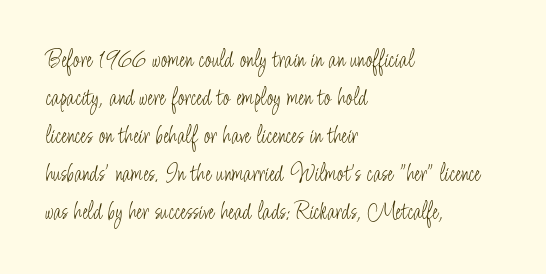
The specimen omits any rule beneath the text block's lines. All the whitespace from short lines collects on the right. Tracking here is standard; glyphs follow each other at the usual distance.
